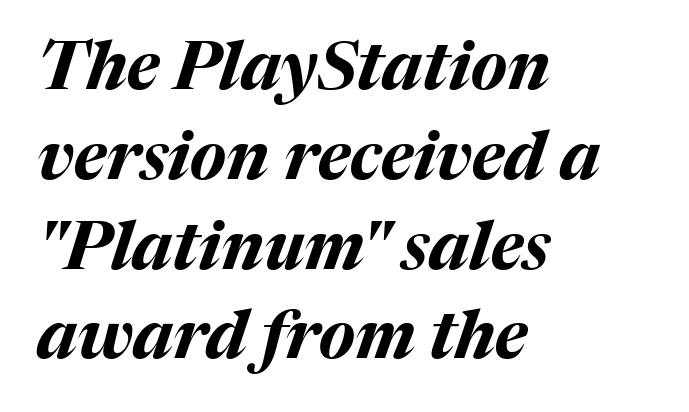
Q: Is the text bold? A: Yes.
Q: Is the text italic (slanted)? A: Yes, it leans right by about 17 degrees.
Q: Is the text underlined? A: No.
Q: How is the paragraph aligned? A: Left-aligned.
Q: Is the spacing between letters normal or unusually wide? A: Normal.
Q: Is the spacing between lines tight, normal or loose? A: Normal.
Q: Width (condensed, normal, or wide)? A: Normal.
Q: Stroke contrast? A: Medium.
Q: x-height? A: Medium.
Q: Monospaced? A: No.
